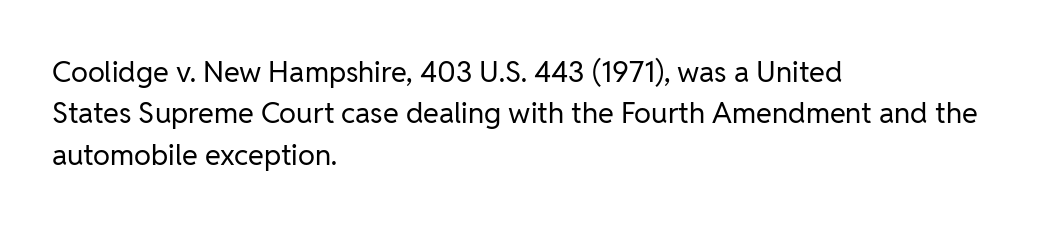
Q: Is the text bold? A: No.
Q: Is the text italic (slanted)? A: No, it is upright.
Q: Is the typeface a serif or a sans-serif typeface? A: Sans-serif.
Q: Is the text underlined? A: No.
Q: How is the paragraph aligned? A: Left-aligned.
Q: Is the spacing between letters normal or unusually wide? A: Normal.
Q: Is the spacing between lines tight, normal or loose? A: Normal.
Q: Width (condensed, normal, or wide)? A: Normal.
Q: Stroke contrast? A: Low.
Q: x-height? A: Medium.
Q: Monospaced? A: No.
